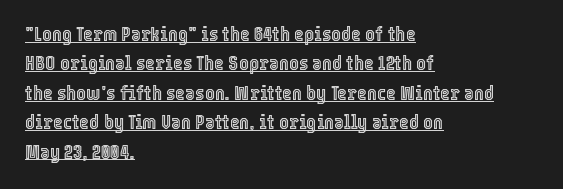
The sample's only ornament is a line tracing under the words. Evenly set lines give the paragraph a standard silhouette. A typesetter would mark this as roman, not italic. These lines keep a tight, regular rhythm from letter to letter.
